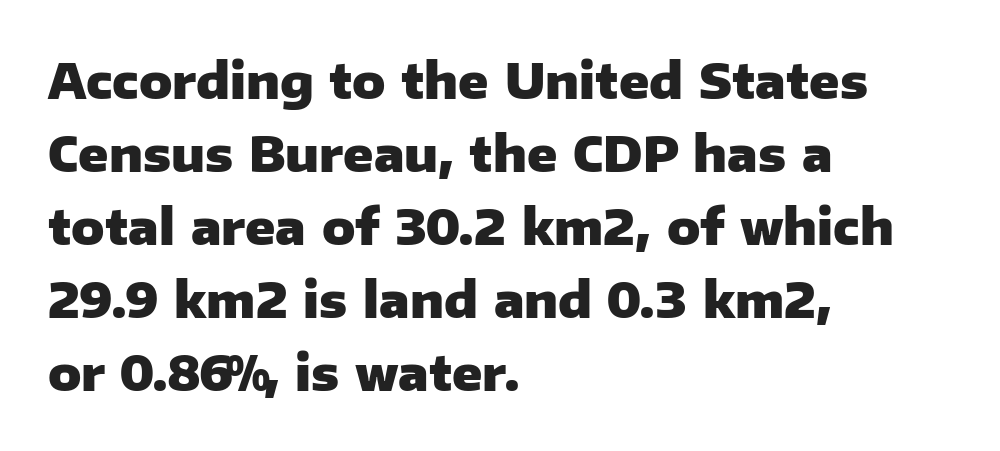
{"serif": "no", "italic": "no", "bold": "yes", "weight": "heavy", "width": "normal", "stroke_contrast": "low", "x_height": "medium", "monospaced": "no", "underline": "no", "align": "left", "line_spacing": "normal", "line_spacing_ratio": 1.49, "letter_spacing": "normal", "letter_spacing_em": 0.0, "glyph_px": 49}
